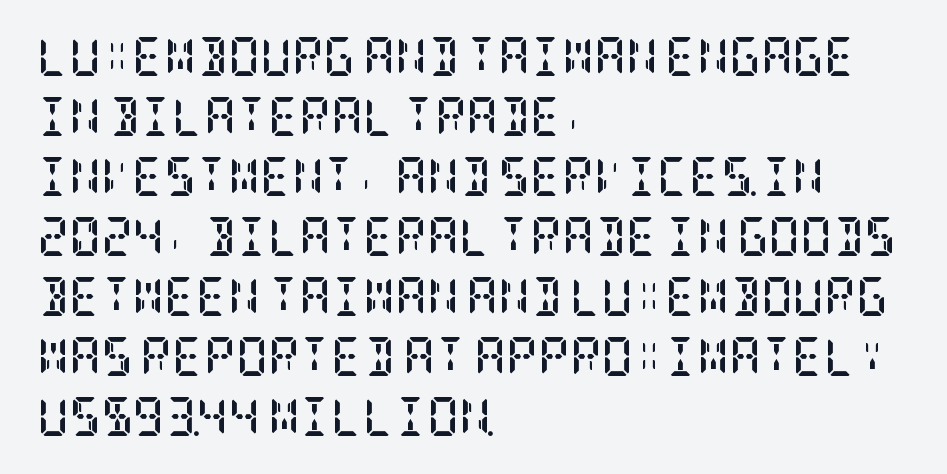
{"serif": "yes", "italic": "no", "bold": "yes", "weight": "semibold", "width": "condensed", "stroke_contrast": "low", "x_height": "large", "underline": "no", "align": "left", "line_spacing": "normal", "line_spacing_ratio": 1.54, "letter_spacing": "normal", "letter_spacing_em": 0.0, "glyph_px": 39}
